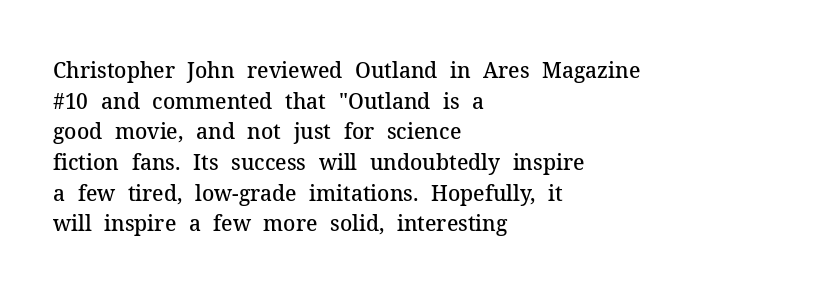
Q: Is the text bold? A: Semi-bold.
Q: Is the text italic (slanted)? A: No, it is upright.
Q: Is the text underlined? A: No.
Q: How is the paragraph aligned? A: Left-aligned.
Q: Is the spacing between letters normal or unusually wide? A: Normal.
Q: Is the spacing between lines tight, normal or loose? A: Normal.
